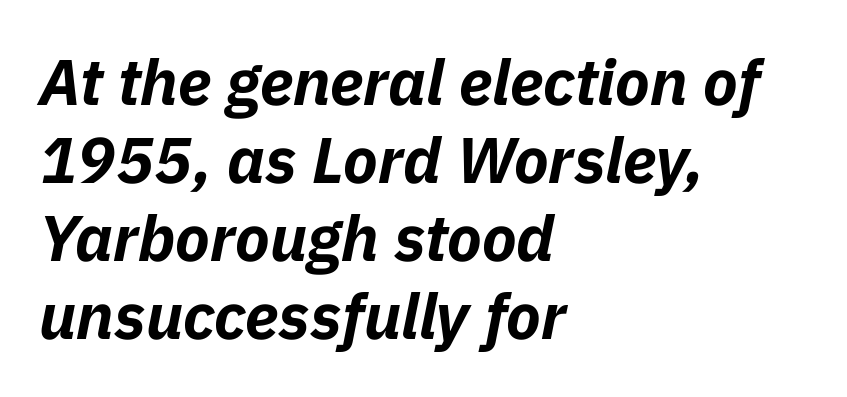
Bold? Absolutely — the strokes are thick and heavy. Plain, unruled lines of type. The setting favours the left margin, as ordinary paragraphs usually do. These lines were composed using italics.
